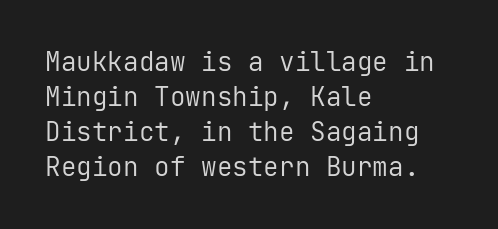
Q: Is the text bold? A: No.
Q: Is the text italic (slanted)? A: No, it is upright.
Q: Is the text underlined? A: No.
Q: How is the paragraph aligned? A: Left-aligned.
Q: Is the spacing between letters normal or unusually wide? A: Normal.
Q: Is the spacing between lines tight, normal or loose? A: Normal.
